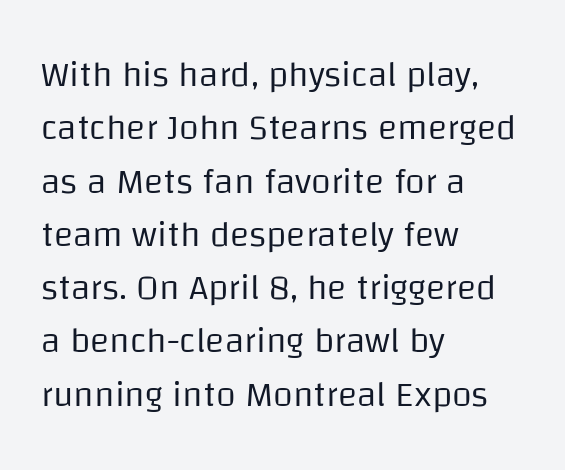
The characters are drawn with everyday or finer stroke widths. Upright lettering throughout. Notice how the passage keeps a crisp vertical edge on the left only. Each new line begins a customary step beneath the previous one. Here the designer chose a conventional face with non-uniform glyph widths.
